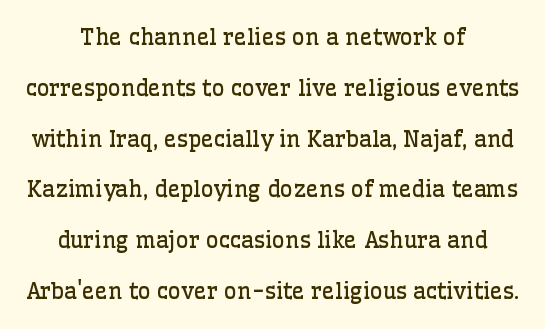
Q: Is the text bold? A: No.
Q: Is the text italic (slanted)? A: No, it is upright.
Q: Is the text underlined? A: No.
Q: How is the paragraph aligned? A: Centered.
Q: Is the spacing between letters normal or unusually wide? A: Normal.
Q: Is the spacing between lines tight, normal or loose? A: Loose.
